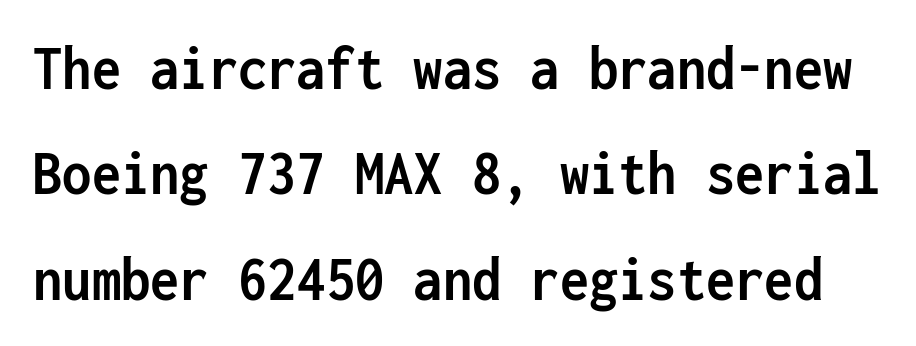
{"serif": "no", "italic": "no", "bold": "yes", "weight": "semibold", "width": "condensed", "stroke_contrast": "low", "x_height": "medium", "monospaced": "yes", "underline": "no", "line_spacing": "normal", "line_spacing_ratio": 1.62, "letter_spacing": "normal", "letter_spacing_em": 0.0, "glyph_px": 65}
